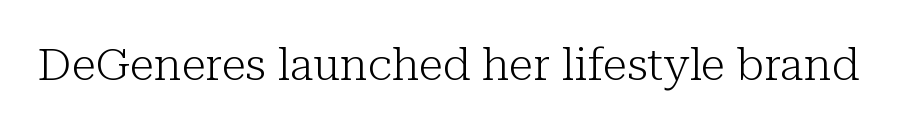
Q: Is the text bold? A: No.
Q: Is the text italic (slanted)? A: No, it is upright.
Q: Is the typeface a serif or a sans-serif typeface? A: Serif.
Q: Is the text underlined? A: No.
Q: Is the spacing between letters normal or unusually wide? A: Normal.
Q: Width (condensed, normal, or wide)? A: Normal.
Q: Stroke contrast? A: Low.
Q: x-height? A: Medium.
Q: Monospaced? A: No.
